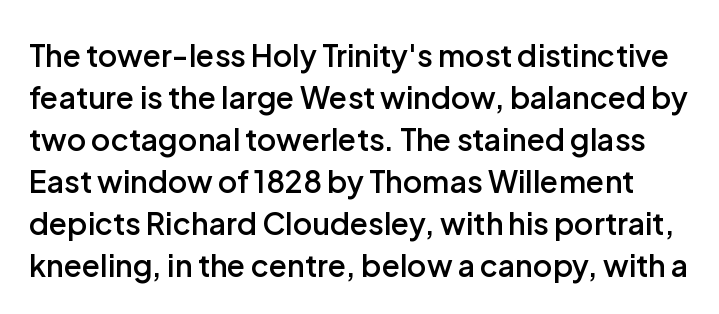
Firm but not heavy-handed strokes: this text is semibold. Looks like regular typesetting: each glyph gets only the width it needs. Honestly, the letter spacing is just normal — you wouldn't notice it. Quick note: not italic, upright.
